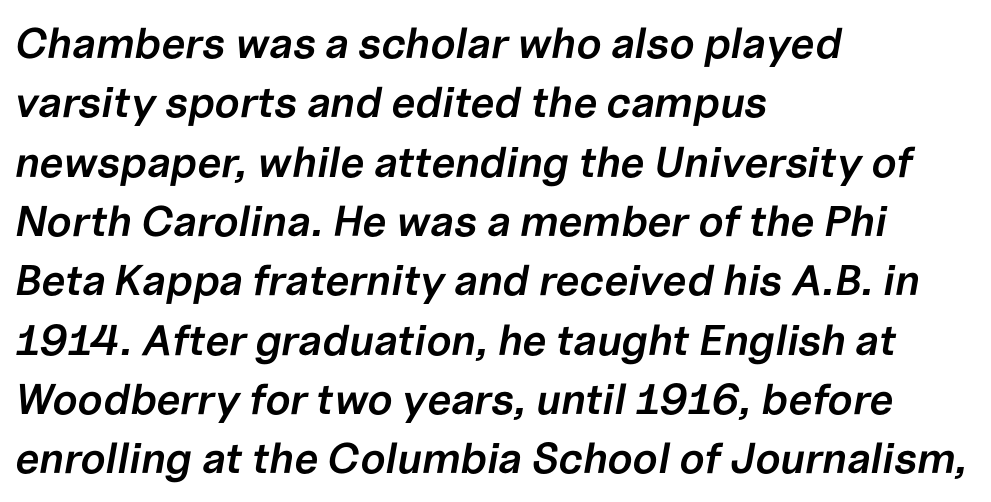
{"italic": "yes", "lean": "right", "slant_degrees": 10, "bold": "semi", "weight": "semibold", "width": "normal", "stroke_contrast": "low", "x_height": "medium", "monospaced": "no", "underline": "no", "align": "left", "line_spacing": "normal", "line_spacing_ratio": 1.38, "letter_spacing": "normal", "letter_spacing_em": 0.0, "glyph_px": 43}
